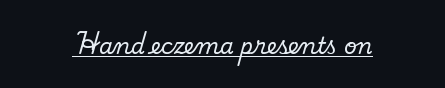
The image shows 22 px text type; set centered, normal letter spacing, underlined.
